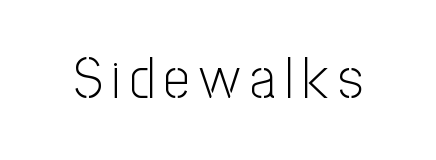
Stems and bowls with no extra thickness — not bold. Letters rest on an invisible, unmarked baseline. The typeface chosen for these lines omits serifs. This sample has the flowing, uneven cadence of proportional lettering. When letters stand straight like this, we call the style roman or upright.
